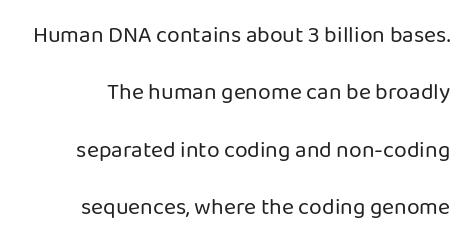
{"italic": "no", "bold": "no", "underline": "no", "line_spacing": "loose", "line_spacing_ratio": 2.49, "letter_spacing": "normal", "letter_spacing_em": 0.0, "glyph_px": 23}
